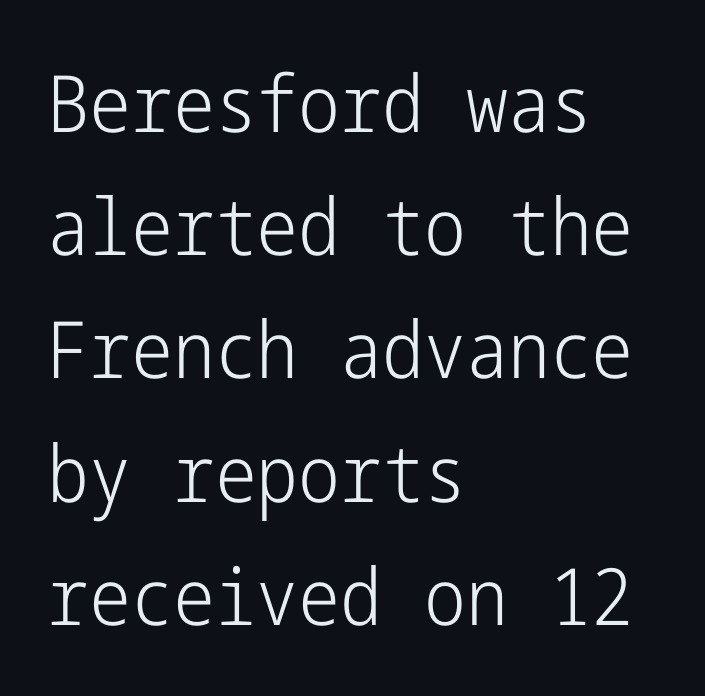
The image shows 79 px light, condensed sans-serif type, upright; set left-aligned, normal line spacing (1.56x), normal letter spacing, not underlined; low stroke contrast and a medium x-height.
